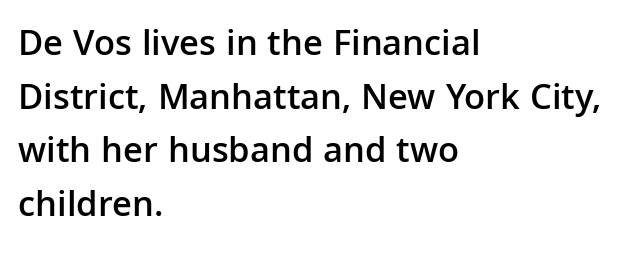
{"serif": "no", "italic": "no", "bold": "semi", "weight": "semibold", "width": "normal", "stroke_contrast": "low", "x_height": "medium", "monospaced": "no", "underline": "no", "align": "left", "line_spacing": "normal", "line_spacing_ratio": 1.45, "letter_spacing": "normal", "letter_spacing_em": 0.0, "glyph_px": 37}
